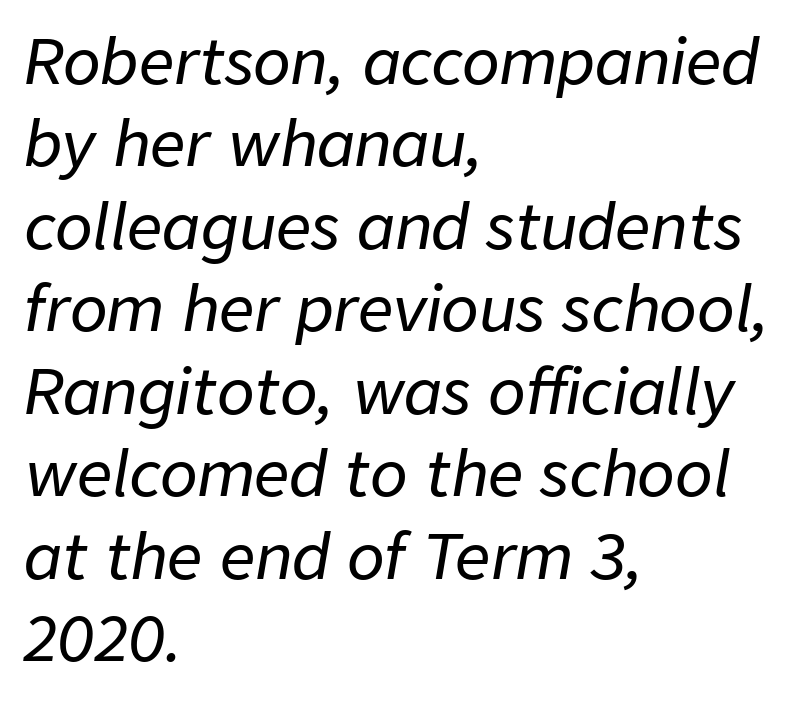
The image shows 62 px text type, italic (leaning right); set left-aligned, normal line spacing (1.33x), normal letter spacing, not underlined; low stroke contrast and a medium x-height.
